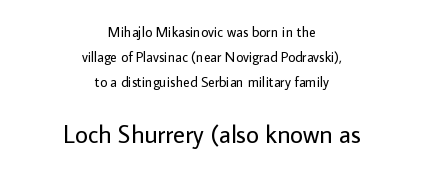
{"italic": "no", "bold": "no", "underline": "no", "align": "center", "line_spacing_ratio": 1.79, "letter_spacing": "normal", "letter_spacing_em": 0.0, "larger_block": "second", "size_ratio": 1.79, "glyph_px": 25}
